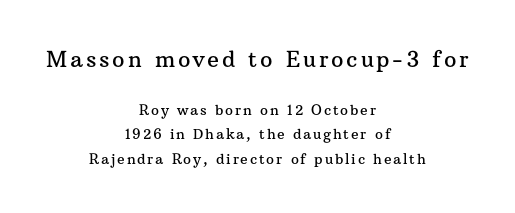
The image shows 22 px text type, upright; set centered, line spacing 1.74x, not underlined; the first (top) block is 1.57x larger.
